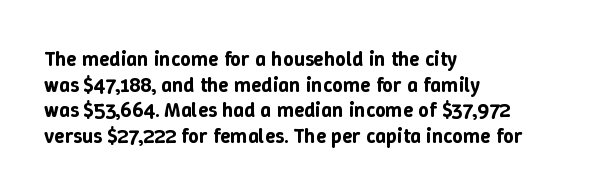
Line beginnings align vertically; line endings do not. Posture: vertical. A typesetter would call this zero additional tracking. The baseline area is clear.
